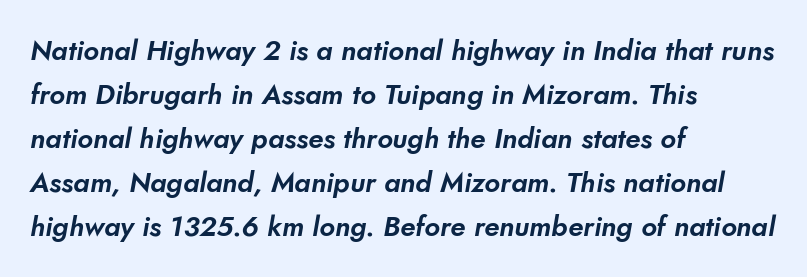
Q: Is the typeface a serif or a sans-serif typeface? A: Sans-serif.
Q: Is the text underlined? A: No.
Q: How is the paragraph aligned? A: Left-aligned.
Q: Is the spacing between letters normal or unusually wide? A: Normal.
Q: Is the spacing between lines tight, normal or loose? A: Normal.
Q: Width (condensed, normal, or wide)? A: Normal.
Q: Stroke contrast? A: Low.
Q: x-height? A: Small.
Q: Monospaced? A: No.
